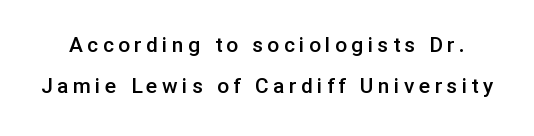
A typesetter would mark this as roman, not italic. The area under the type is left untouched. The tracking jumps out immediately: characters are airy and widely separated. Compared with typical paragraphs, the rows here are farther apart. Summary of weight: moderately heavy, a semibold.
